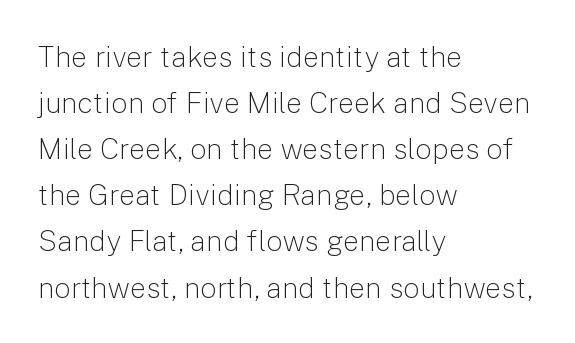
Compared with typical paragraphs, the rows here are spaced about the same. A clean baseline with only descenders dipping below it. You could not count columns in this text — the font is proportionally spaced. In terms of posture, this sample is upright. This is sans-serif lettering, the kind often seen on screens and signage.
